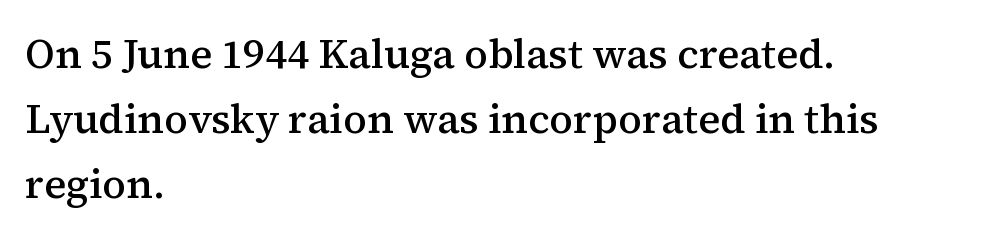
{"serif": "yes", "italic": "no", "bold": "semi", "weight": "semibold", "width": "normal", "stroke_contrast": "medium", "x_height": "medium", "monospaced": "no", "underline": "no", "align": "left", "line_spacing": "normal", "line_spacing_ratio": 1.58, "letter_spacing": "normal", "letter_spacing_em": 0.0, "glyph_px": 41}
